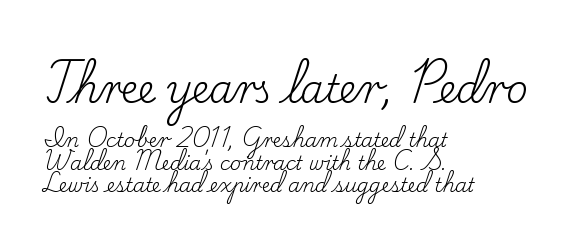
The image shows 38 px regular-weight serif type; set left-aligned, line spacing 1.18x, normal letter spacing, not underlined; the first (top) block is 2.0x larger; low stroke contrast and a small x-height.
